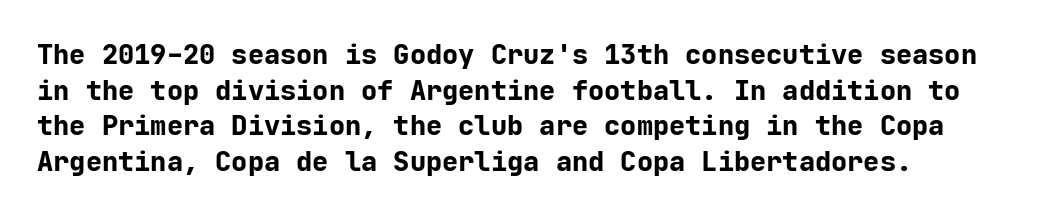
Q: Is the text bold? A: Yes.
Q: Is the text italic (slanted)? A: No, it is upright.
Q: Is the text underlined? A: No.
Q: Is the spacing between letters normal or unusually wide? A: Normal.
Q: Is the spacing between lines tight, normal or loose? A: Normal.
